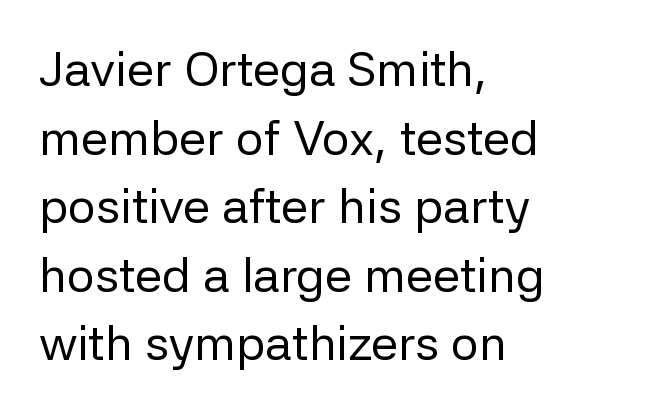
Q: Is the text bold? A: No.
Q: Is the text italic (slanted)? A: No, it is upright.
Q: Is the typeface a serif or a sans-serif typeface? A: Sans-serif.
Q: Is the text underlined? A: No.
Q: How is the paragraph aligned? A: Left-aligned.
Q: Is the spacing between letters normal or unusually wide? A: Normal.
Q: Is the spacing between lines tight, normal or loose? A: Normal.
Q: Width (condensed, normal, or wide)? A: Normal.
Q: Stroke contrast? A: Low.
Q: x-height? A: Medium.
Q: Monospaced? A: No.
